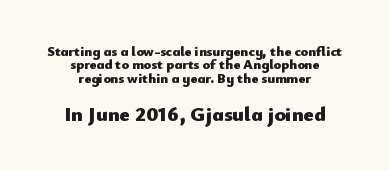
The image shows 21 px bold type, upright; set centered, tight line spacing (0.96x), normal letter spacing, not underlined; the second (bottom) block is 1.5x larger.
